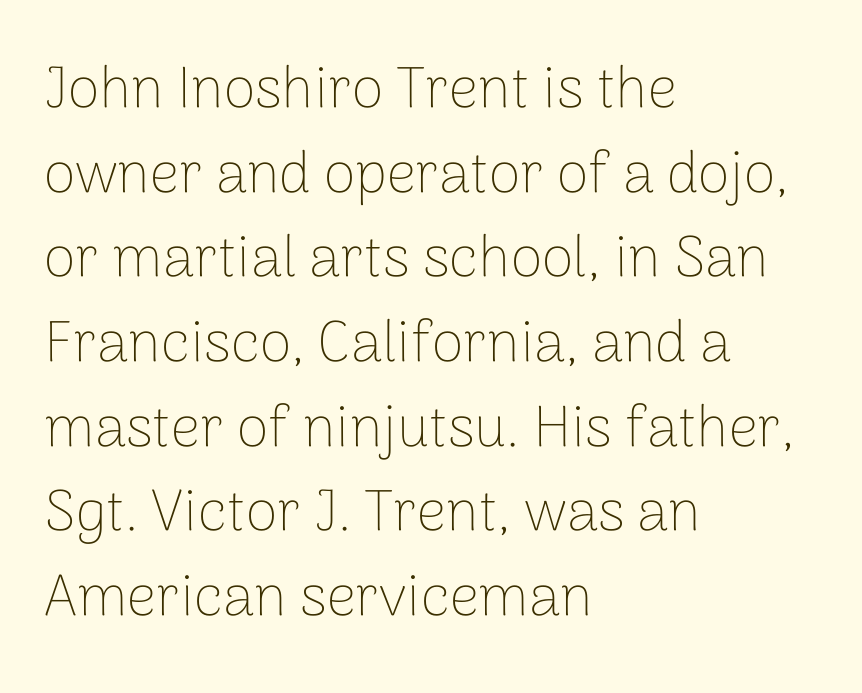
{"serif": "no", "italic": "no", "bold": "no", "weight": "thin", "width": "normal", "stroke_contrast": "low", "x_height": "medium", "monospaced": "no", "underline": "no", "align": "left", "line_spacing": "normal", "line_spacing_ratio": 1.46, "letter_spacing": "normal", "letter_spacing_em": 0.0, "glyph_px": 58}
